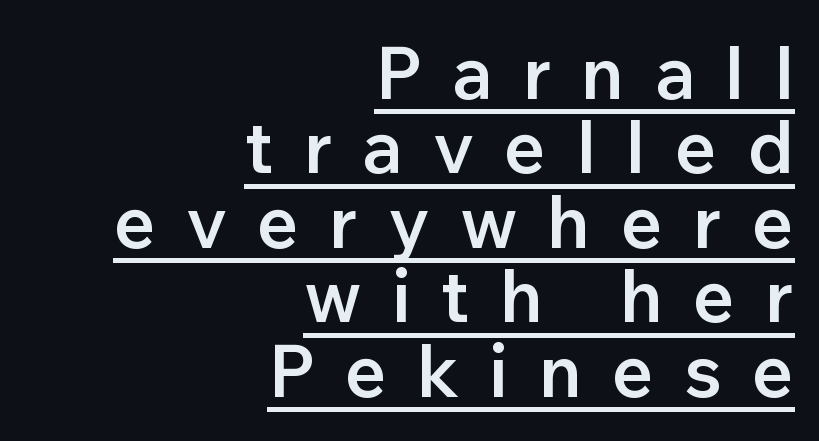
{"serif": "no", "italic": "no", "bold": "semi", "weight": "semibold", "width": "normal", "stroke_contrast": "low", "x_height": "medium", "monospaced": "no", "underline": "yes", "align": "right", "line_spacing": "tight", "line_spacing_ratio": 1.02, "letter_spacing": "wide", "letter_spacing_em": 0.41, "glyph_px": 73}
